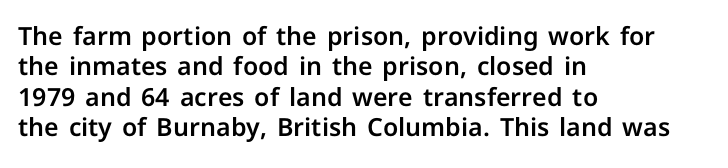
The typography opts for an upright posture over an oblique one. The letterforms sit shoulder to shoulder at normal distance. Compared with a centered layout, this one pins lines to the left instead. Descenders are the only things crossing below the line.
